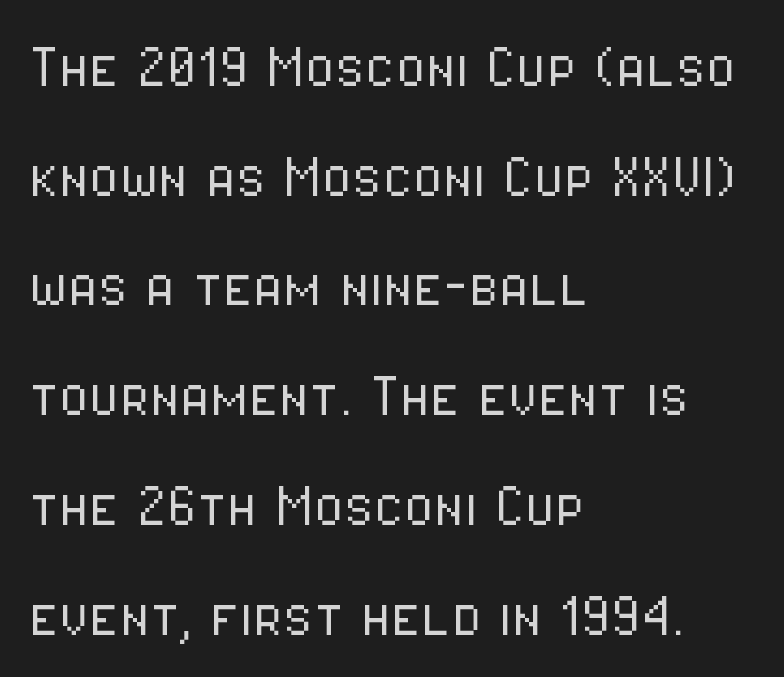
The image shows 69 px light, condensed sans-serif type, upright; set left-aligned, normal line spacing (1.59x), normal letter spacing, not underlined; low stroke contrast and a medium x-height.
